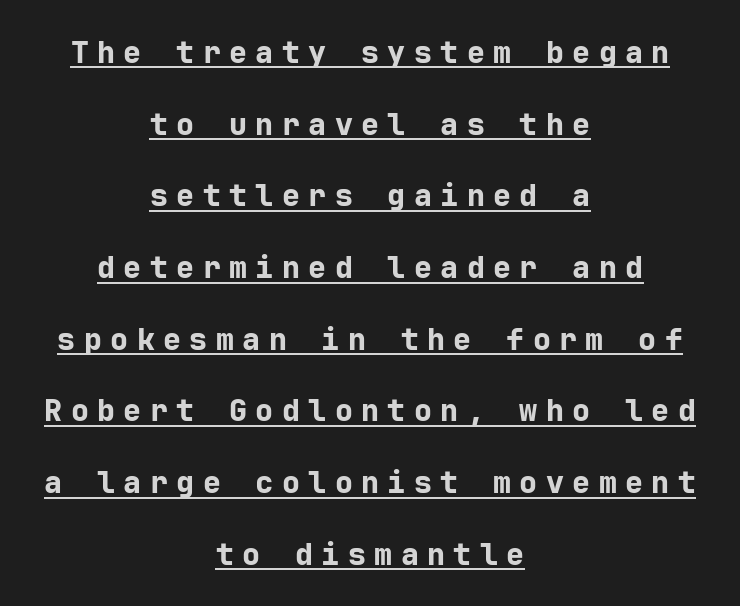
{"serif": "no", "italic": "no", "bold": "yes", "weight": "bold", "width": "normal", "stroke_contrast": "low", "x_height": "medium", "underline": "yes", "align": "center", "line_spacing": "loose", "line_spacing_ratio": 2.39, "letter_spacing": "wide", "letter_spacing_em": 0.28, "glyph_px": 30}
